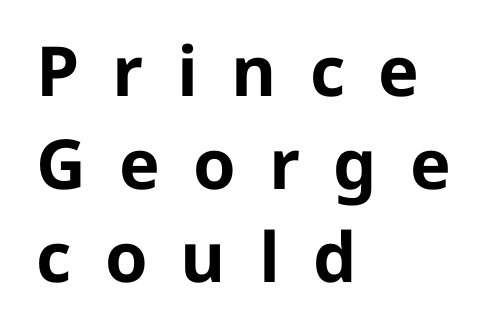
{"serif": "no", "italic": "no", "bold": "yes", "weight": "bold", "width": "normal", "stroke_contrast": "low", "x_height": "medium", "monospaced": "no", "underline": "no", "align": "left", "line_spacing": "normal", "line_spacing_ratio": 1.35, "letter_spacing": "wide", "letter_spacing_em": 0.48, "glyph_px": 69}
